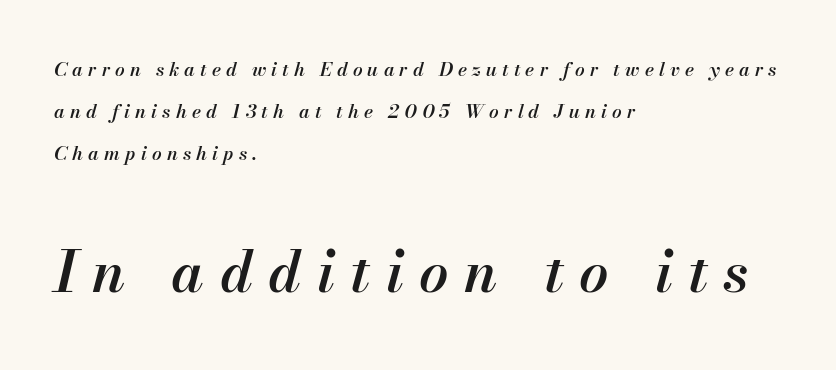
The image shows 58 px semibold type, italic (leaning right); set left-aligned, loose line spacing (2.2x), unusually wide letter spacing (+0.27 em), not underlined; the second (bottom) block is 3.05x larger; medium stroke contrast and a small x-height.
